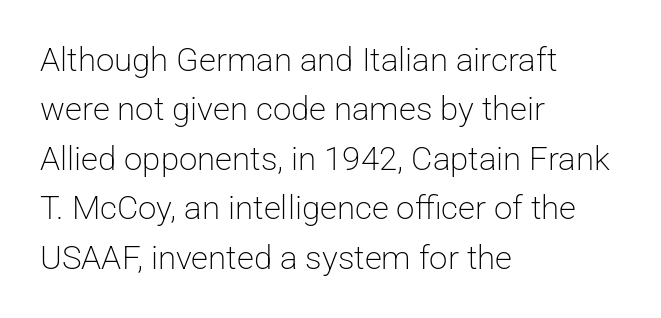
The image shows 33 px light sans-serif type, upright; set left-aligned, normal line spacing (1.5x), normal letter spacing, not underlined; low stroke contrast and a medium x-height.
